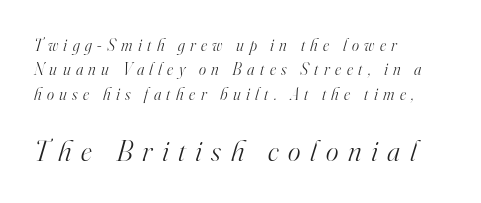
Q: Is the text bold? A: No.
Q: Is the text italic (slanted)? A: Yes, it leans right by about 16 degrees.
Q: Is the typeface a serif or a sans-serif typeface? A: Serif.
Q: Is the text underlined? A: No.
Q: How is the paragraph aligned? A: Left-aligned.
Q: Is the spacing between letters normal or unusually wide? A: Unusually wide.
Q: Is the spacing between lines tight, normal or loose? A: Normal.
Q: Which block of text is set in a larger size, the first (top) or the second (bottom)? A: The second (bottom) one.
Q: Width (condensed, normal, or wide)? A: Normal.
Q: Stroke contrast? A: High.
Q: x-height? A: Small.
Q: Monospaced? A: No.
